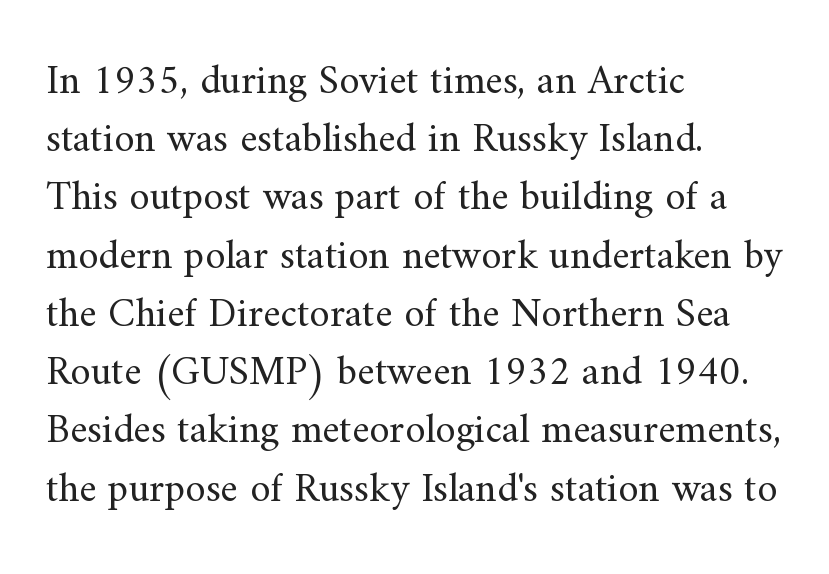
The passage shown is typed in a proportional face where columns would drift. What stands out about the letter spacing? Nothing — it is the standard amount. Which margin do the lines hug? The left one — the right edge is uneven. Baseline-to-baseline distance is the conventional proportion of letter height. Look at the bottom of the vertical strokes: they flare into serifs here.
